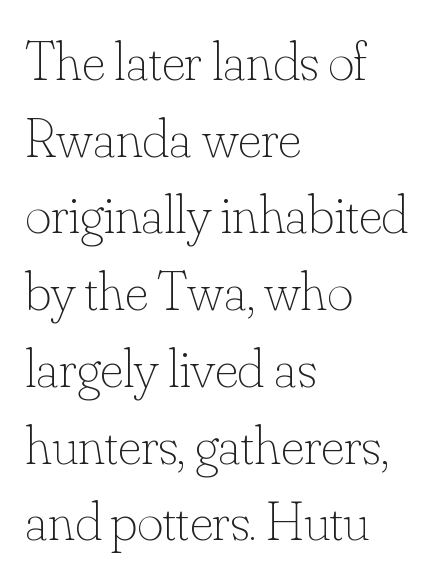
Q: Is the text bold? A: No.
Q: Is the text italic (slanted)? A: No, it is upright.
Q: Is the text underlined? A: No.
Q: How is the paragraph aligned? A: Left-aligned.
Q: Is the spacing between letters normal or unusually wide? A: Normal.
Q: Is the spacing between lines tight, normal or loose? A: Normal.
Q: Width (condensed, normal, or wide)? A: Normal.
Q: Stroke contrast? A: Low.
Q: x-height? A: Small.
Q: Monospaced? A: No.
